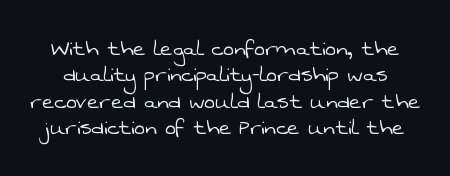
Q: Is the text bold? A: No.
Q: Is the text underlined? A: No.
Q: Is the spacing between letters normal or unusually wide? A: Normal.
Q: Is the spacing between lines tight, normal or loose? A: Tight.
